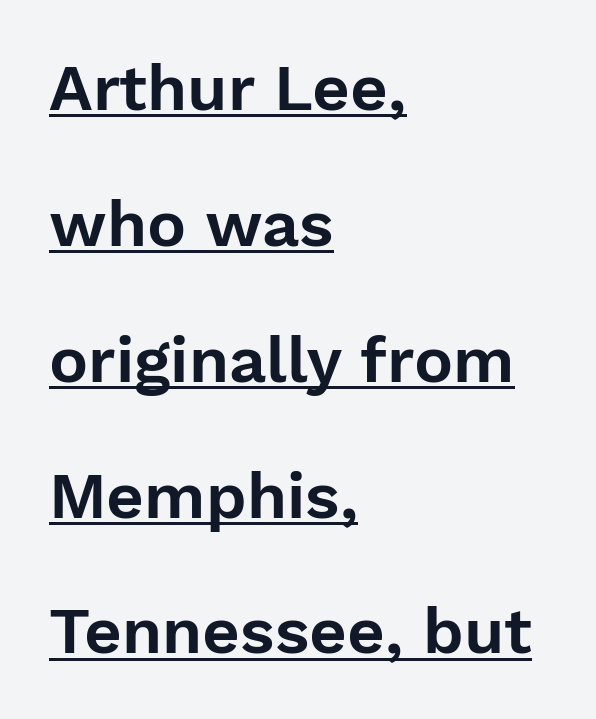
The leading is generous, giving the passage an open texture. Unlike a traditional serif, this face leaves its strokes unadorned. This rendering leaves character spacing at its baseline value. The rendering uses natural spacing where letterforms have individual widths.
